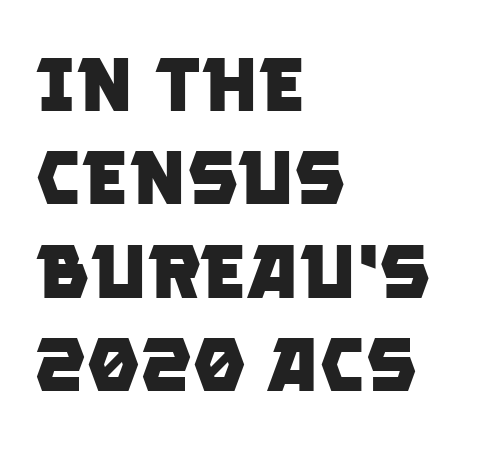
{"serif": "no", "bold": "yes", "weight": "heavy", "width": "normal", "stroke_contrast": "low", "x_height": "large", "monospaced": "no", "underline": "no", "align": "left", "line_spacing_ratio": 1.23, "letter_spacing": "normal", "letter_spacing_em": 0.0, "glyph_px": 76}
